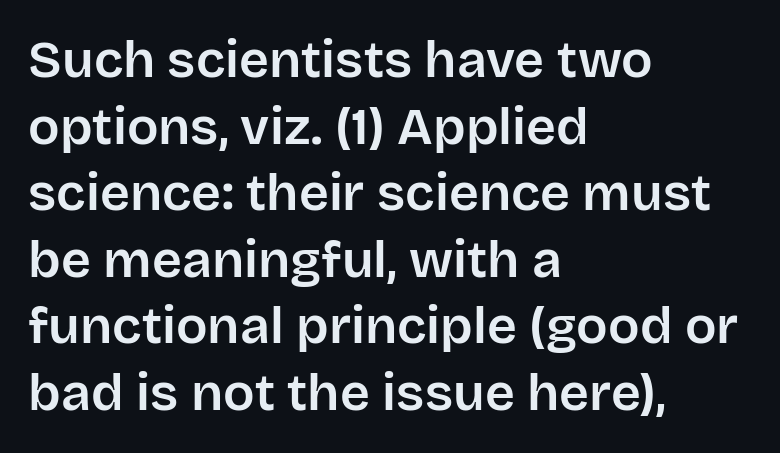
Honestly, the row spacing looks completely unremarkable. Does extra space separate the letters? No, they use regular spacing. Serifs: no, the terminals of the letterforms are clean. Tall strokes in this sample are plumb rather than angled. Line beginnings align vertically; line endings do not.
